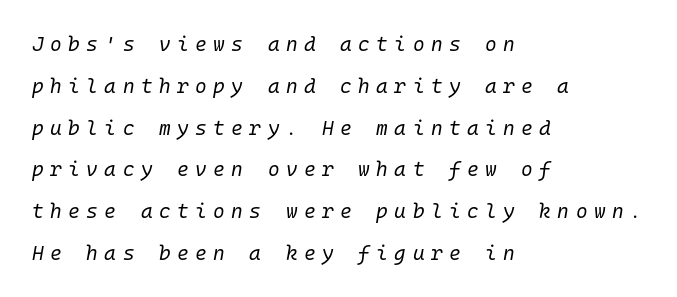
Observe the wide spacing: letters keep a clear distance from each other. Weight: regular or lighter. Vertically, the passage feels expansive, rows floating well apart. Designer's note — italics engaged. The zone under the glyphs is completely vacant.
